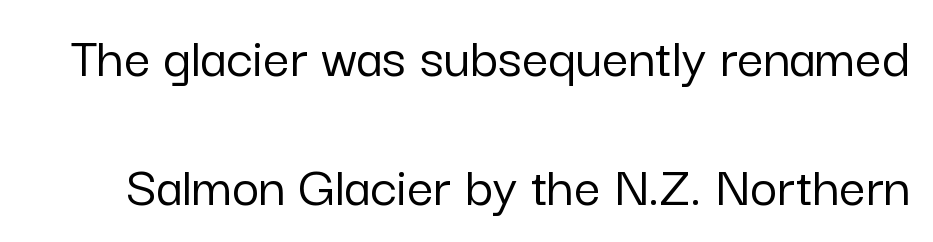
Q: Is the text italic (slanted)? A: No, it is upright.
Q: Is the typeface a serif or a sans-serif typeface? A: Sans-serif.
Q: Is the text underlined? A: No.
Q: Is the spacing between letters normal or unusually wide? A: Normal.
Q: Is the spacing between lines tight, normal or loose? A: Loose.
Q: Width (condensed, normal, or wide)? A: Normal.
Q: Stroke contrast? A: Low.
Q: x-height? A: Medium.
Q: Monospaced? A: No.
